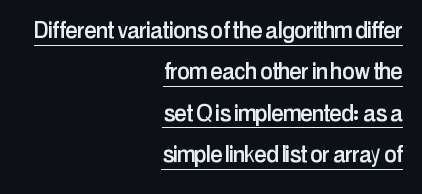
The image shows 28 px condensed sans-serif type, upright; set right-aligned, normal line spacing (1.48x), normal letter spacing, underlined; low stroke contrast and a medium x-height.
